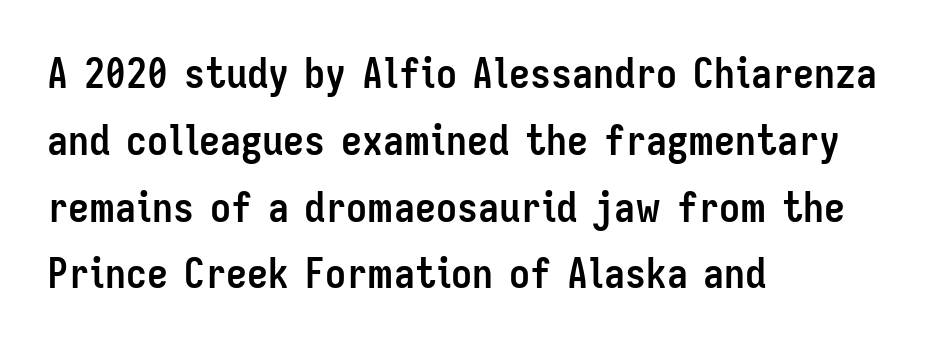
{"serif": "no", "italic": "no", "bold": "yes", "weight": "semibold", "width": "condensed", "stroke_contrast": "low", "x_height": "medium", "monospaced": "no", "underline": "no", "align": "left", "line_spacing": "normal", "line_spacing_ratio": 1.59, "letter_spacing": "normal", "letter_spacing_em": 0.0, "glyph_px": 42}
